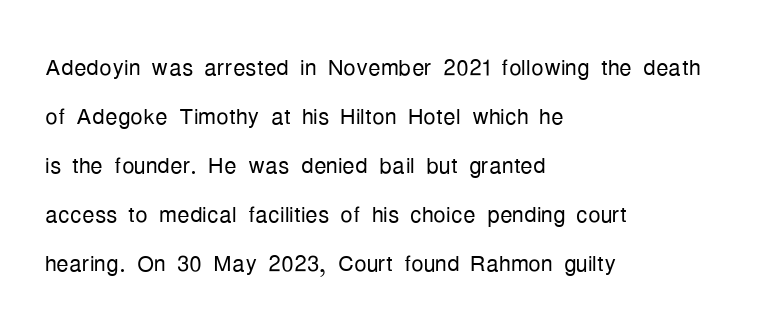
Q: Is the text bold? A: No.
Q: Is the text italic (slanted)? A: No, it is upright.
Q: Is the typeface a serif or a sans-serif typeface? A: Sans-serif.
Q: Is the text underlined? A: No.
Q: How is the paragraph aligned? A: Left-aligned.
Q: Is the spacing between letters normal or unusually wide? A: Normal.
Q: Is the spacing between lines tight, normal or loose? A: Normal.
Q: Width (condensed, normal, or wide)? A: Condensed.
Q: Stroke contrast? A: Low.
Q: x-height? A: Medium.
Q: Monospaced? A: No.
